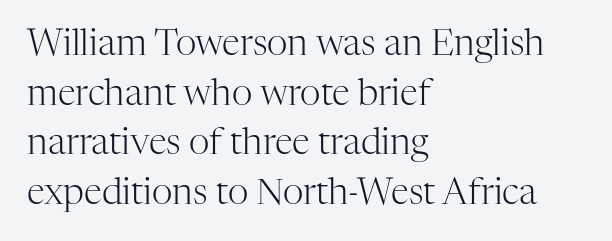
Q: Is the text bold? A: No.
Q: Is the text italic (slanted)? A: No, it is upright.
Q: Is the typeface a serif or a sans-serif typeface? A: Serif.
Q: Is the text underlined? A: No.
Q: How is the paragraph aligned? A: Left-aligned.
Q: Is the spacing between letters normal or unusually wide? A: Normal.
Q: Is the spacing between lines tight, normal or loose? A: Normal.
Q: Width (condensed, normal, or wide)? A: Normal.
Q: Stroke contrast? A: High.
Q: x-height? A: Medium.
Q: Monospaced? A: No.
